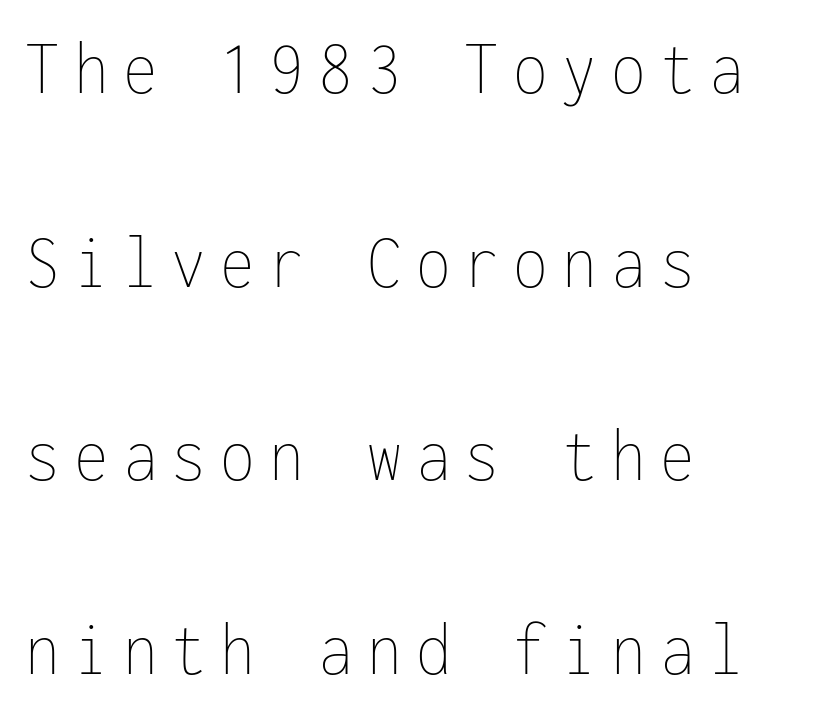
Q: Is the text bold? A: No.
Q: Is the text italic (slanted)? A: No, it is upright.
Q: Is the text underlined? A: No.
Q: How is the paragraph aligned? A: Left-aligned.
Q: Is the spacing between lines tight, normal or loose? A: Loose.
Q: Width (condensed, normal, or wide)? A: Condensed.
Q: Stroke contrast? A: Low.
Q: x-height? A: Medium.
Q: Monospaced? A: Yes.
